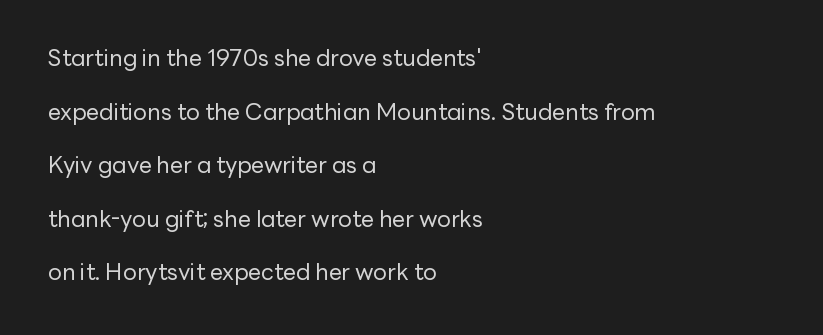
Q: Is the text bold? A: No.
Q: Is the text italic (slanted)? A: No, it is upright.
Q: Is the text underlined? A: No.
Q: How is the paragraph aligned? A: Left-aligned.
Q: Is the spacing between letters normal or unusually wide? A: Normal.
Q: Is the spacing between lines tight, normal or loose? A: Loose.
